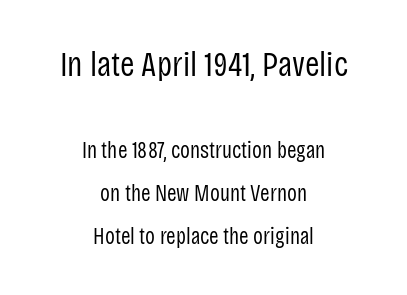
Q: Is the text bold? A: No.
Q: Is the text italic (slanted)? A: No, it is upright.
Q: Is the typeface a serif or a sans-serif typeface? A: Sans-serif.
Q: Is the text underlined? A: No.
Q: How is the paragraph aligned? A: Centered.
Q: Is the spacing between letters normal or unusually wide? A: Normal.
Q: Which block of text is set in a larger size, the first (top) or the second (bottom)? A: The first (top) one.
Q: Width (condensed, normal, or wide)? A: Condensed.
Q: Stroke contrast? A: Low.
Q: x-height? A: Large.
Q: Monospaced? A: No.
